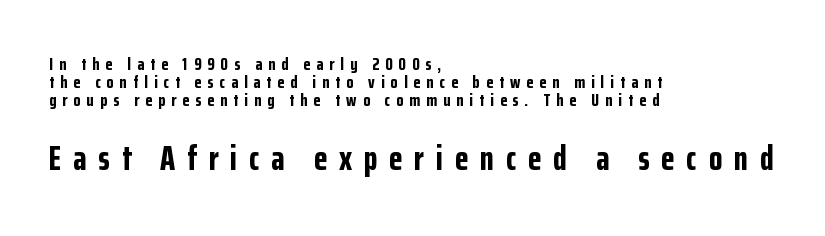
The image shows 35 px bold, condensed sans-serif type, upright; set left-aligned, tight line spacing (0.99x), unusually wide letter spacing (+0.34 em), not underlined; the second (bottom) block is 1.94x larger; low stroke contrast and a medium x-height.
